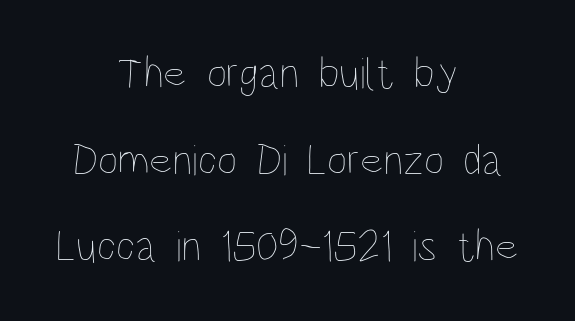
Q: Is the text bold? A: No.
Q: Is the text italic (slanted)? A: No, it is upright.
Q: Is the text underlined? A: No.
Q: How is the paragraph aligned? A: Centered.
Q: Is the spacing between letters normal or unusually wide? A: Normal.
Q: Is the spacing between lines tight, normal or loose? A: Loose.
Q: Width (condensed, normal, or wide)? A: Condensed.
Q: Stroke contrast? A: Low.
Q: x-height? A: Large.
Q: Monospaced? A: No.
